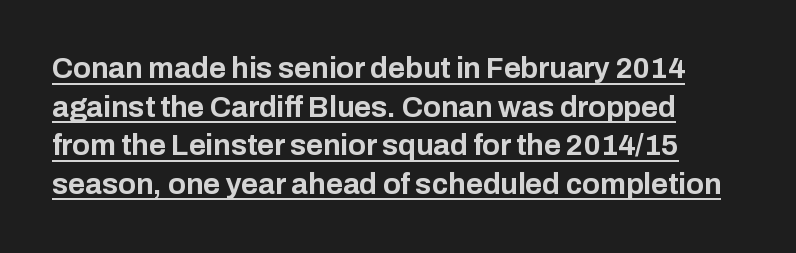
Q: Is the text bold? A: Yes.
Q: Is the text italic (slanted)? A: No, it is upright.
Q: Is the typeface a serif or a sans-serif typeface? A: Sans-serif.
Q: Is the text underlined? A: Yes.
Q: Is the spacing between letters normal or unusually wide? A: Normal.
Q: Is the spacing between lines tight, normal or loose? A: Normal.
Q: Width (condensed, normal, or wide)? A: Normal.
Q: Stroke contrast? A: Low.
Q: x-height? A: Medium.
Q: Monospaced? A: No.
